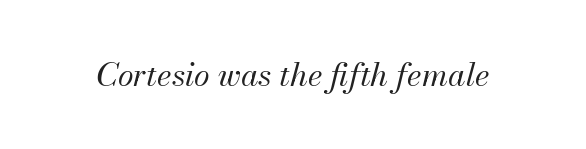
Q: Is the text bold? A: No.
Q: Is the text italic (slanted)? A: Yes, it leans right by about 13 degrees.
Q: Is the text underlined? A: No.
Q: Is the spacing between letters normal or unusually wide? A: Normal.
Q: Width (condensed, normal, or wide)? A: Normal.
Q: Stroke contrast? A: Medium.
Q: x-height? A: Small.
Q: Monospaced? A: No.
